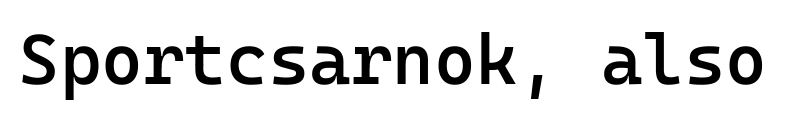
The image shows 71 px semibold sans-serif type, upright, monospaced; set normal letter spacing, not underlined; low stroke contrast and a medium x-height.
